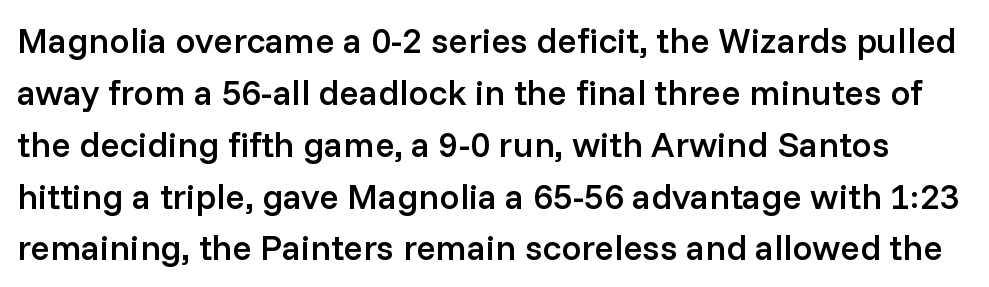
Does the type have serifs? No, each stem ends abruptly. Decoration check: the copy has no underline. The type sits square on the baseline with zero lean. Whoever set this chose a conventional vertical rhythm. Typographic density is moderately raised because the face is semibold. The face used here is rendered with its standard letterfit.
